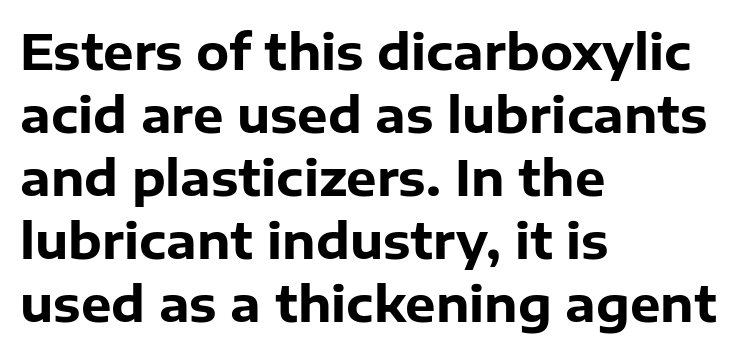
Q: Is the text bold? A: Yes.
Q: Is the text italic (slanted)? A: No, it is upright.
Q: Is the typeface a serif or a sans-serif typeface? A: Sans-serif.
Q: Is the text underlined? A: No.
Q: How is the paragraph aligned? A: Left-aligned.
Q: Is the spacing between letters normal or unusually wide? A: Normal.
Q: Is the spacing between lines tight, normal or loose? A: Normal.
Q: Width (condensed, normal, or wide)? A: Normal.
Q: Stroke contrast? A: Low.
Q: x-height? A: Medium.
Q: Monospaced? A: No.
